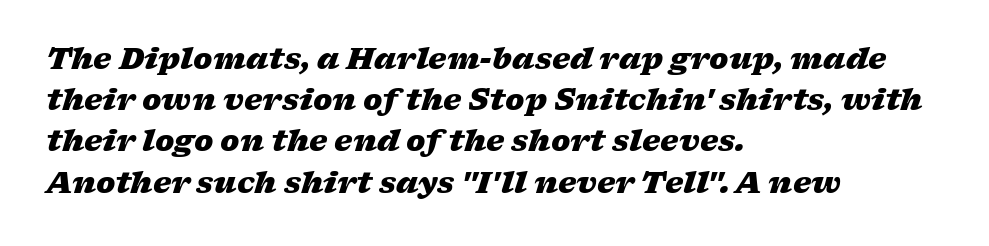
Q: Is the text bold? A: Yes.
Q: Is the text italic (slanted)? A: Yes, it leans right by about 17 degrees.
Q: Is the text underlined? A: No.
Q: How is the paragraph aligned? A: Left-aligned.
Q: Is the spacing between letters normal or unusually wide? A: Normal.
Q: Is the spacing between lines tight, normal or loose? A: Normal.
Q: Width (condensed, normal, or wide)? A: Wide.
Q: Stroke contrast? A: Low.
Q: x-height? A: Medium.
Q: Monospaced? A: No.
